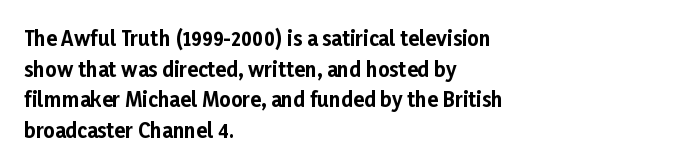
Q: Is the text bold? A: Yes.
Q: Is the text italic (slanted)? A: No, it is upright.
Q: Is the text underlined? A: No.
Q: How is the paragraph aligned? A: Left-aligned.
Q: Is the spacing between letters normal or unusually wide? A: Normal.
Q: Is the spacing between lines tight, normal or loose? A: Normal.
